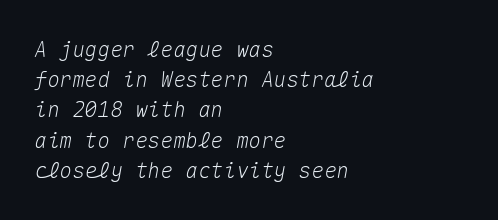
Q: Is the text italic (slanted)? A: Yes, it leans right by about 10 degrees.
Q: Is the text underlined? A: No.
Q: How is the paragraph aligned? A: Left-aligned.
Q: Is the spacing between letters normal or unusually wide? A: Normal.
Q: Is the spacing between lines tight, normal or loose? A: Normal.
